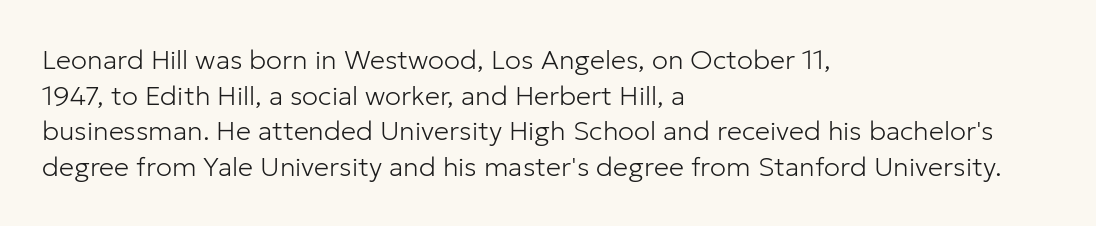
{"italic": "no", "bold": "no", "underline": "no", "align": "left", "line_spacing": "normal", "line_spacing_ratio": 1.32, "letter_spacing": "normal", "letter_spacing_em": 0.0, "glyph_px": 27}
